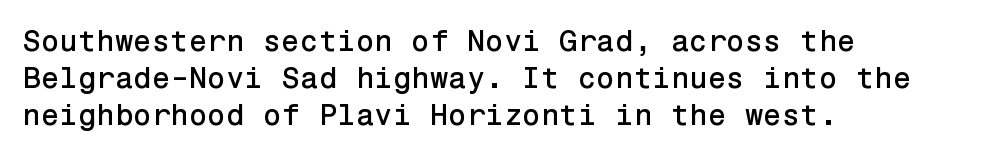
The image shows 30 px sans-serif type, upright; set left-aligned, line spacing 1.24x, normal letter spacing, not underlined; low stroke contrast and a medium x-height.
